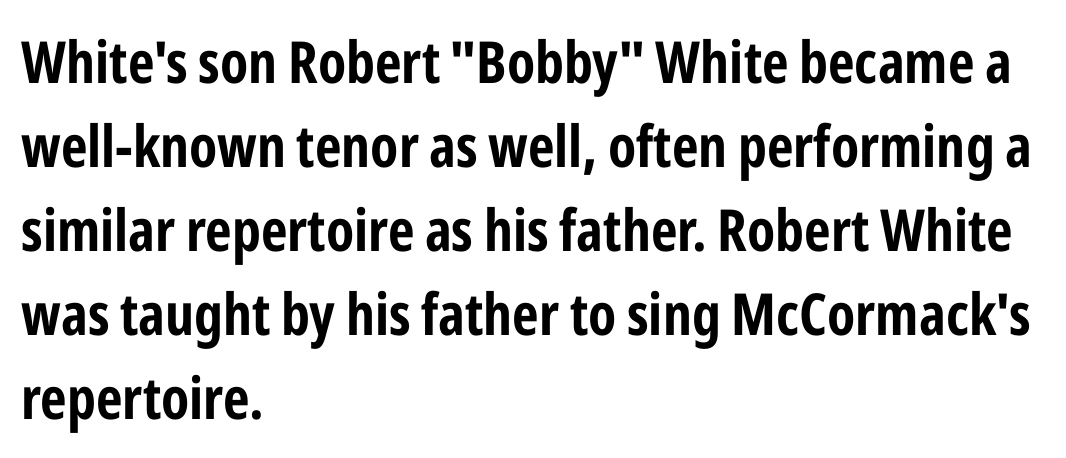
Q: Is the text bold? A: Yes.
Q: Is the text italic (slanted)? A: No, it is upright.
Q: Is the typeface a serif or a sans-serif typeface? A: Sans-serif.
Q: Is the text underlined? A: No.
Q: How is the paragraph aligned? A: Left-aligned.
Q: Is the spacing between letters normal or unusually wide? A: Normal.
Q: Is the spacing between lines tight, normal or loose? A: Normal.
Q: Width (condensed, normal, or wide)? A: Condensed.
Q: Stroke contrast? A: Low.
Q: x-height? A: Medium.
Q: Monospaced? A: No.
